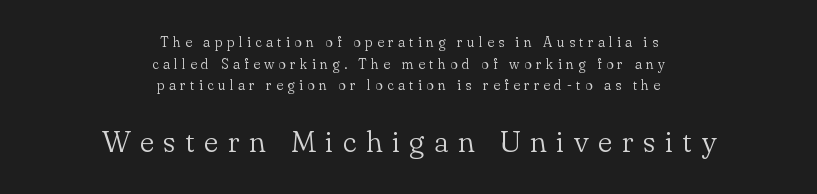
Q: Is the text bold? A: No.
Q: Is the text italic (slanted)? A: No, it is upright.
Q: Is the typeface a serif or a sans-serif typeface? A: Serif.
Q: Is the text underlined? A: No.
Q: How is the paragraph aligned? A: Centered.
Q: Is the spacing between letters normal or unusually wide? A: Unusually wide.
Q: Is the spacing between lines tight, normal or loose? A: Normal.
Q: Which block of text is set in a larger size, the first (top) or the second (bottom)? A: The second (bottom) one.
Q: Width (condensed, normal, or wide)? A: Normal.
Q: Stroke contrast? A: Low.
Q: x-height? A: Small.
Q: Monospaced? A: No.
